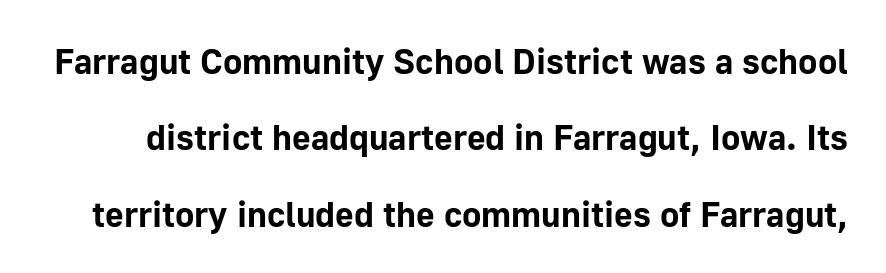
The image shows 36 px bold sans-serif type, upright; set loose line spacing (2.12x), normal letter spacing, not underlined; low stroke contrast and a medium x-height.
